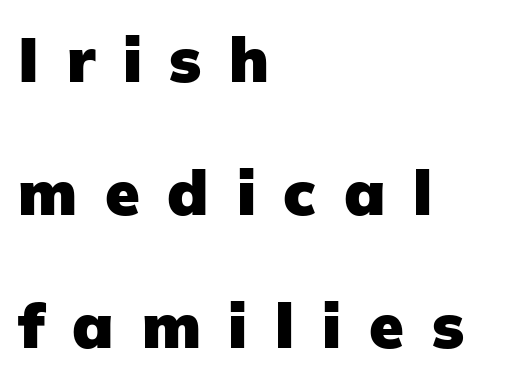
{"serif": "no", "italic": "no", "bold": "yes", "weight": "heavy", "width": "normal", "stroke_contrast": "low", "x_height": "medium", "monospaced": "no", "underline": "no", "align": "left", "line_spacing": "loose", "line_spacing_ratio": 2.11, "letter_spacing": "wide", "letter_spacing_em": 0.44, "glyph_px": 63}
